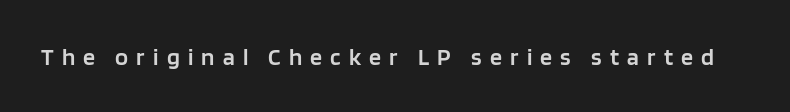
When letters stand straight like this, we call the style roman or upright. Nobody drew a line under any word here. Is the letter spacing exaggerated? Yes — the characters are pushed far apart. Compared with an ordinary text face, these strokes are moderately heavier — a semibold.
